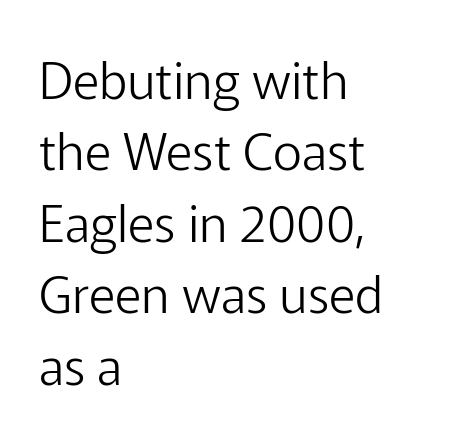
The rows are spaced the way most documents space them. Serif or sans? Sans — the stroke terminals are bare. Does extra space separate the letters? No, they use regular spacing. Heaviness? Minimal to ordinary, like unemphasized prose. The paragraph has a hard left edge and a soft right edge.
